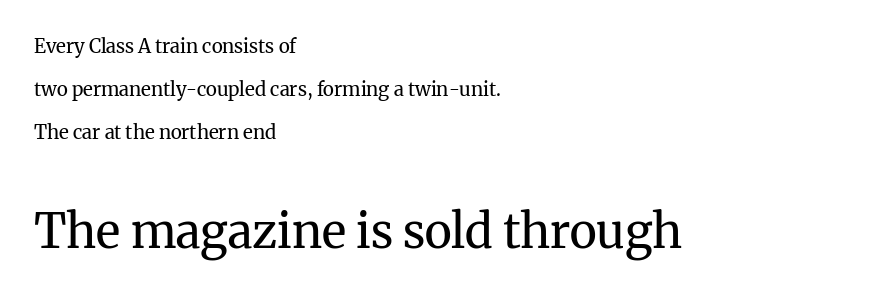
The image shows 47 px regular-weight serif type, upright; set left-aligned, loose line spacing (2.27x), normal letter spacing, not underlined; the second (bottom) block is 2.47x larger; medium stroke contrast and a medium x-height.
